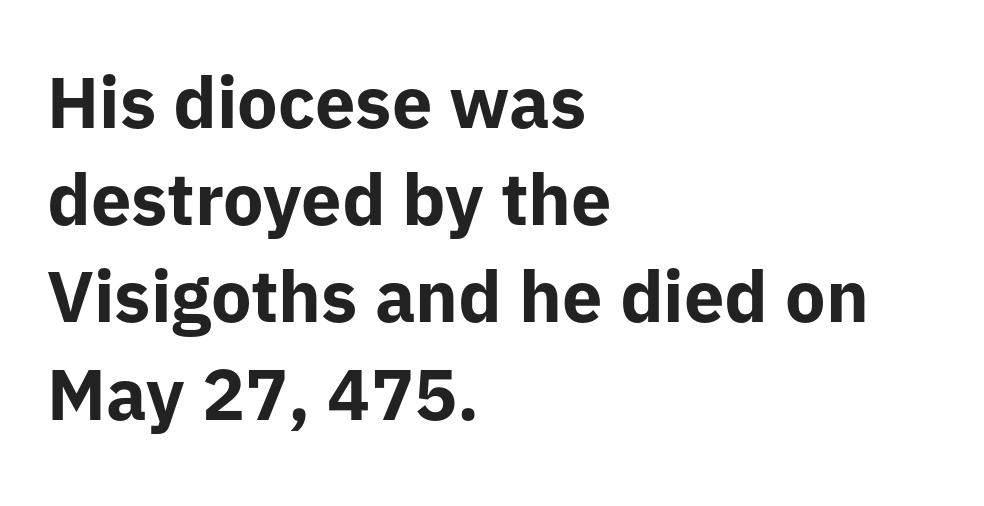
Is this a sans? Yes — the strokes have no serifs. The setting favours the left margin, as ordinary paragraphs usually do. Think of a printed novel: that variable character pitch is what you see here. Notice how thick the strokes are: this is what a full bold looks like. The typography opts for an upright posture over an oblique one. Unmarked baselines from the first word to the last.
